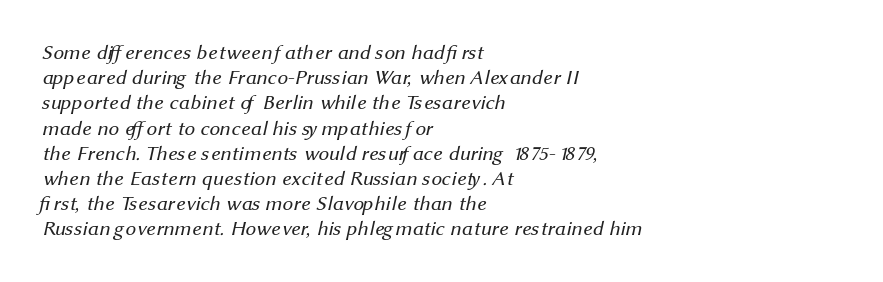
Q: Is the text bold? A: No.
Q: Is the text underlined? A: No.
Q: How is the paragraph aligned? A: Left-aligned.
Q: Is the spacing between letters normal or unusually wide? A: Normal.
